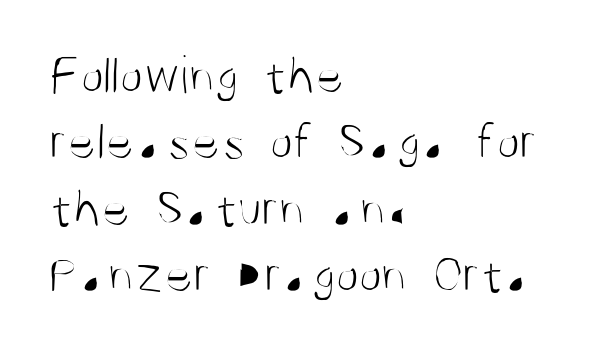
This sample has the flowing, uneven cadence of proportional lettering. The text block is weighted toward the left margin, trailing off unevenly rightward. In terms of letterform style, serifs are entirely absent. A quiet, ordinary-to-light weight characterises the typeface.
